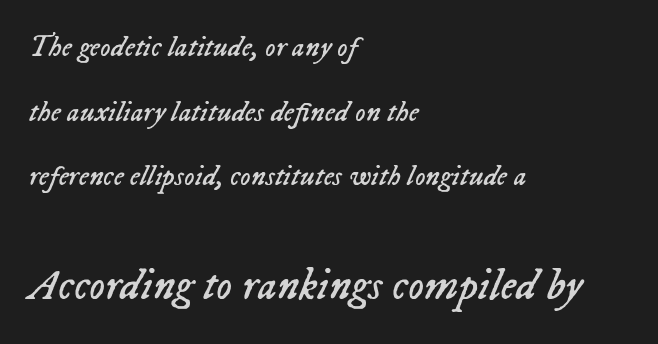
Visually the block forms a straight wall on the left and a jagged coastline on the right. Heft: none added — not bold. Slanted lettering throughout. Size hierarchy here favors the trailing block over the leading one. Spacing between characters is what you'd get straight out of the box.
